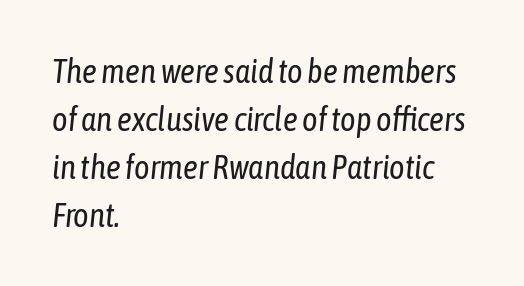
These lines stack with their left ends in a neat column. Look at the tracking — it's just the regular setting, nothing added. Notice how the stems are inclined rather than vertical — that's the hallmark of italics. The rows are spaced the way most documents space them.
